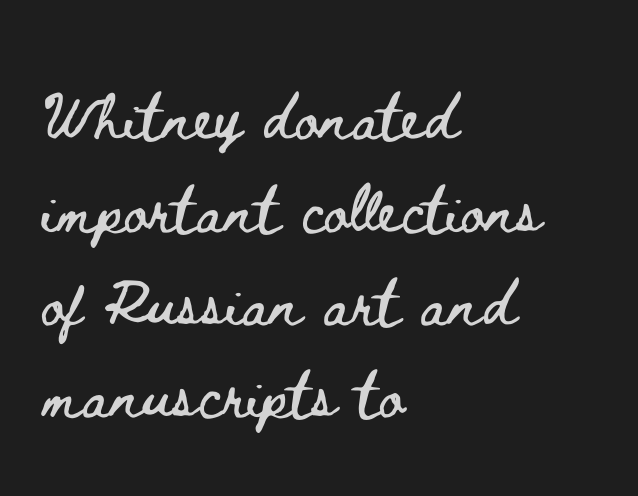
{"width": "wide", "stroke_contrast": "low", "x_height": "small", "monospaced": "no", "underline": "no", "align": "left", "line_spacing": "normal", "line_spacing_ratio": 1.6, "letter_spacing": "normal", "letter_spacing_em": 0.0, "glyph_px": 58}
